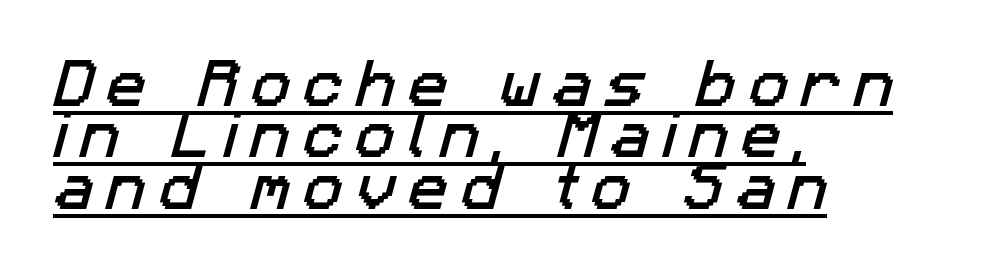
Q: Is the typeface a serif or a sans-serif typeface? A: Sans-serif.
Q: Is the text underlined? A: Yes.
Q: How is the paragraph aligned? A: Left-aligned.
Q: Is the spacing between letters normal or unusually wide? A: Unusually wide.
Q: Is the spacing between lines tight, normal or loose? A: Tight.
Q: Width (condensed, normal, or wide)? A: Normal.
Q: Stroke contrast? A: Low.
Q: x-height? A: Medium.
Q: Monospaced? A: No.
